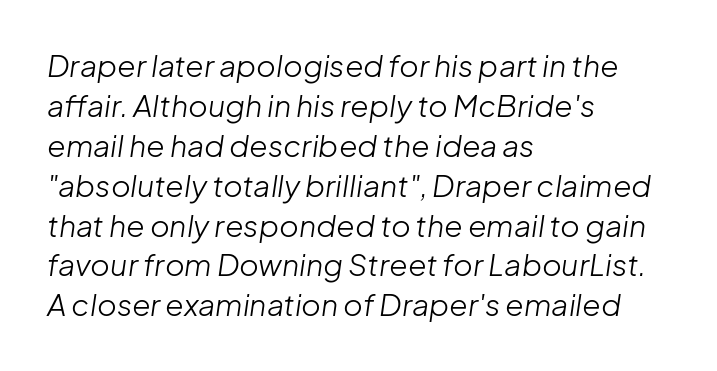
The image shows 30 px light type, italic (leaning right); set left-aligned, normal line spacing (1.33x), normal letter spacing, not underlined; low stroke contrast and a medium x-height.
